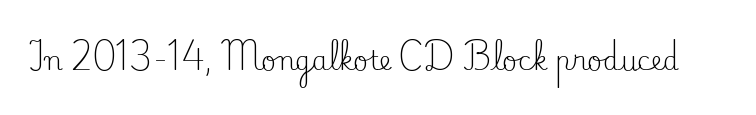
A roman cut, with each character standing at attention. Decoration check: the copy has no underline. The gaps between neighbouring characters are ordinary and unremarkable. Bold? No — there's no thickening of the strokes.
